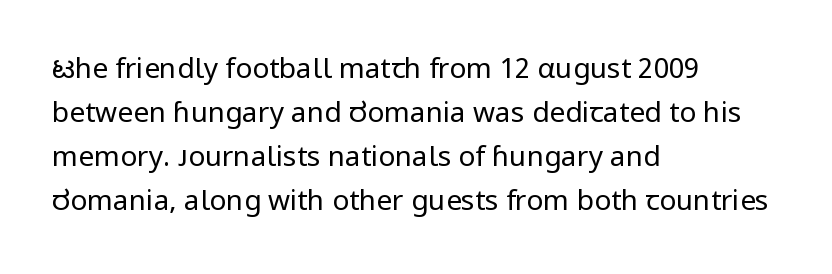
The image shows 28 px regular-weight sans-serif type, upright; set left-aligned, normal line spacing (1.57x), normal letter spacing, not underlined; low stroke contrast and a medium x-height.
